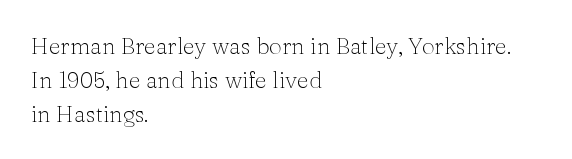
{"italic": "no", "bold": "no", "underline": "no", "align": "left", "line_spacing": "normal", "line_spacing_ratio": 1.47, "letter_spacing": "normal", "letter_spacing_em": 0.0, "glyph_px": 23}
